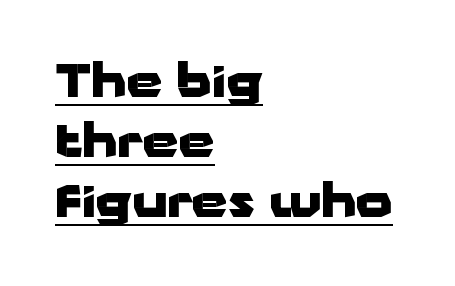
{"serif": "no", "italic": "no", "bold": "yes", "weight": "heavy", "width": "wide", "stroke_contrast": "low", "x_height": "medium", "monospaced": "no", "underline": "yes", "align": "left", "line_spacing": "normal", "line_spacing_ratio": 1.3, "letter_spacing": "normal", "letter_spacing_em": 0.0, "glyph_px": 46}
